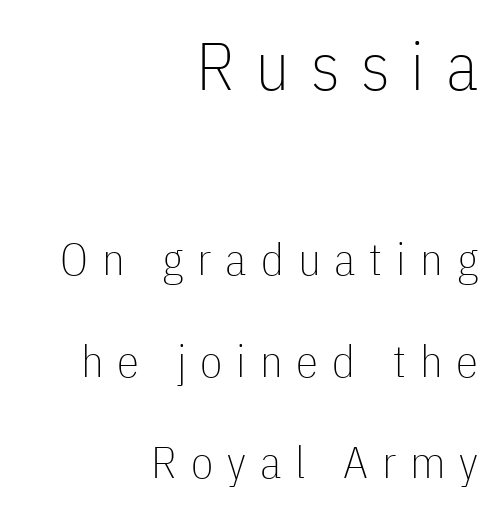
Every row of glyphs terminates at an identical x-position on the right. The baseline area is clear. Each stroke keeps to a modest, everyday thickness or less. Horizontal bands of white between lines are thick stripes. Quick note: not italic, upright. Character widths vary here, with narrow letters taking less room than wide ones.
